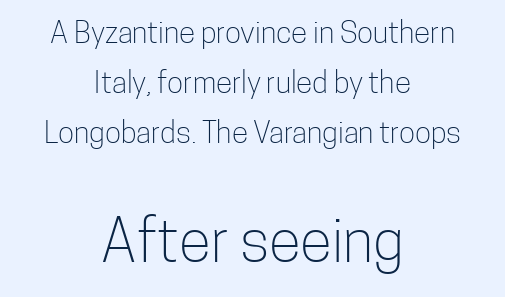
The face looks like a standard text weight, possibly lighter. The text block is weighted toward neither margin, spreading evenly from the middle. Observe the absence of serifs on each vertical stroke in this sample. Caption: upper text group reduced, lower text group enlarged. The type is set solid horizontally, with unmodified tracking.
